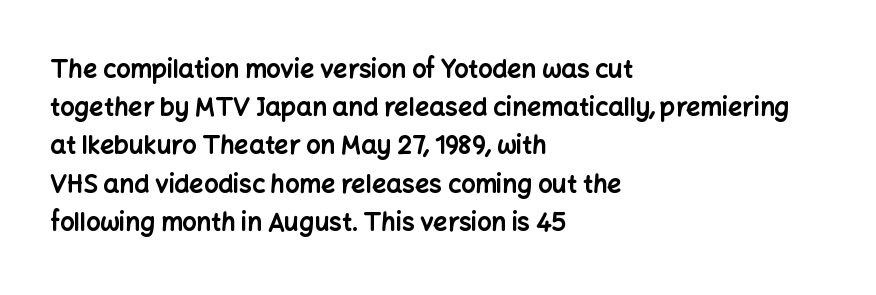
{"italic": "no", "bold": "yes", "underline": "no", "align": "left", "line_spacing": "normal", "line_spacing_ratio": 1.53, "letter_spacing": "normal", "letter_spacing_em": 0.0, "glyph_px": 25}
